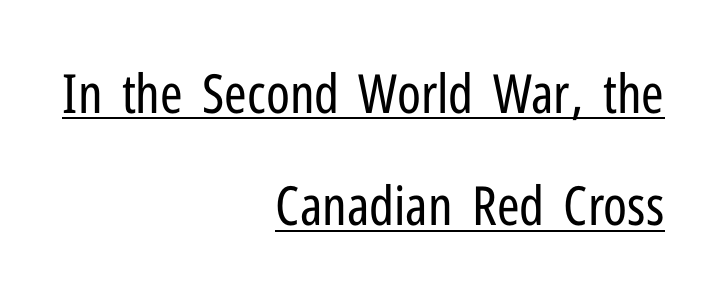
{"serif": "no", "italic": "no", "bold": "no", "weight": "regular", "width": "condensed", "stroke_contrast": "low", "x_height": "medium", "monospaced": "no", "underline": "yes", "align": "right", "line_spacing": "loose", "line_spacing_ratio": 2.08, "letter_spacing": "normal", "letter_spacing_em": 0.0, "glyph_px": 54}
